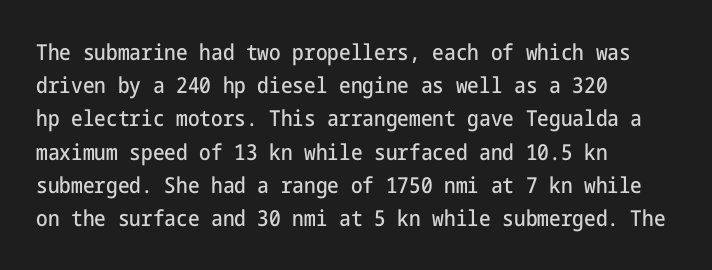
Q: Is the text italic (slanted)? A: No, it is upright.
Q: Is the text underlined? A: No.
Q: How is the paragraph aligned? A: Left-aligned.
Q: Is the spacing between letters normal or unusually wide? A: Normal.
Q: Is the spacing between lines tight, normal or loose? A: Normal.
